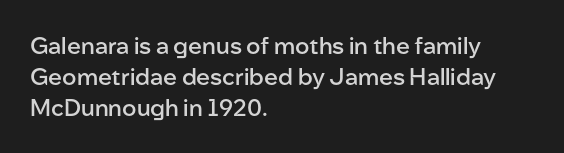
{"italic": "no", "bold": "semi", "underline": "no", "align": "left", "line_spacing": "normal", "line_spacing_ratio": 1.35, "letter_spacing": "normal", "letter_spacing_em": 0.0, "glyph_px": 23}
